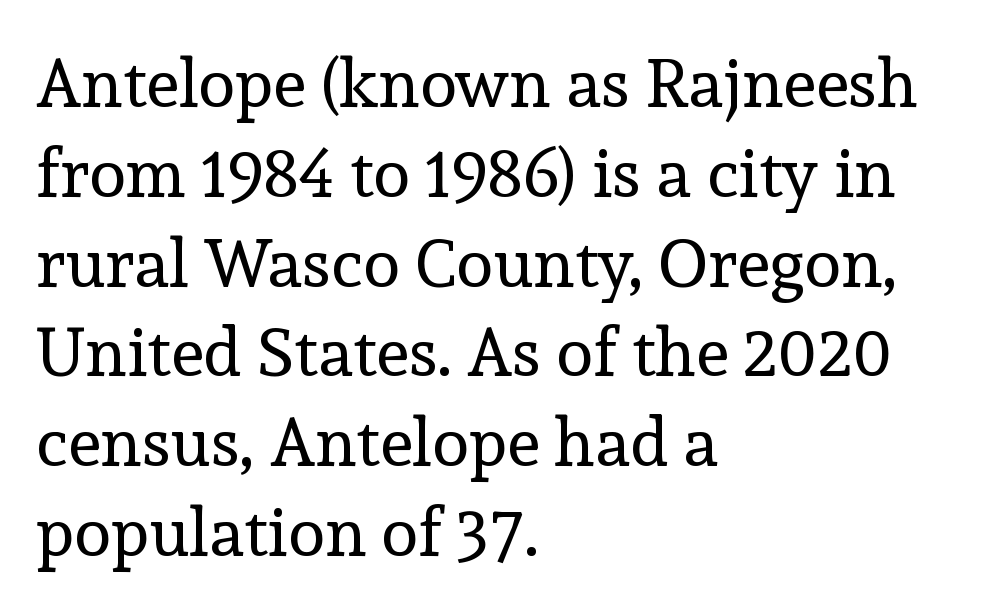
Is this a sans? No — the strokes have serifs. A typesetter would call this leading conventional body-copy spacing. Teacher's note: observe the even left margin — that is flush-left alignment. The tracking reads as untouched default to a designer's eye.
